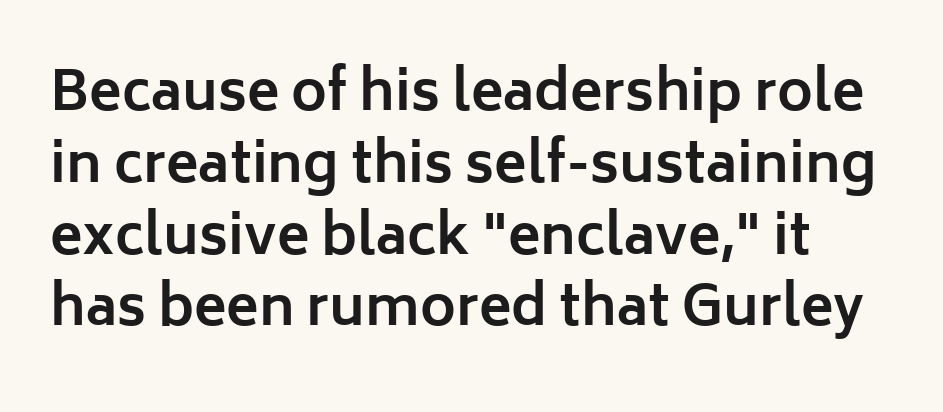
Proportional: the letters do not fall into vertical columns. Clear beneath every line of the passage. This is the regular roman posture of the typeface. Honestly, the row spacing looks completely unremarkable.
